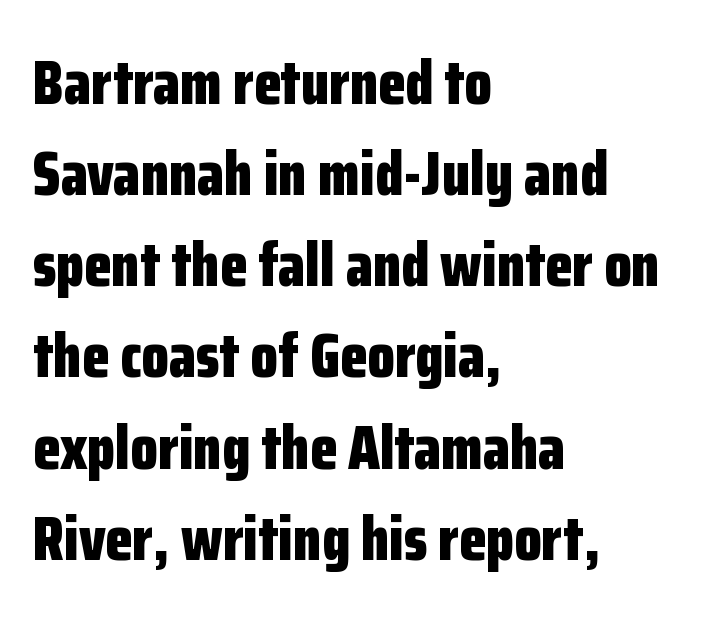
The paragraph has a hard left edge and a soft right edge. The rendering uses natural spacing where letterforms have individual widths. A typesetter would mark this as roman, not italic. The gap between lines stays unmarked.
